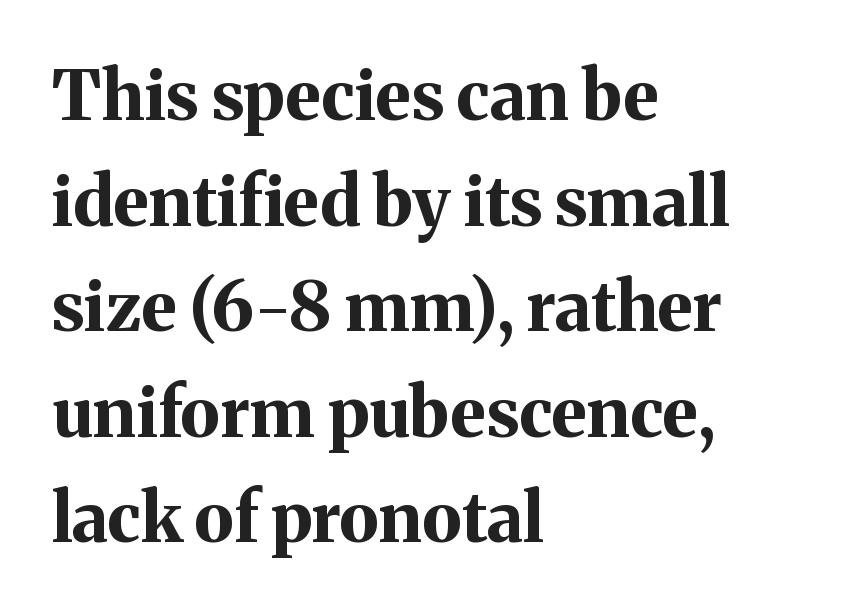
The image shows 69 px bold serif type, upright; set left-aligned, normal line spacing (1.53x), normal letter spacing, not underlined; medium stroke contrast and a medium x-height.
